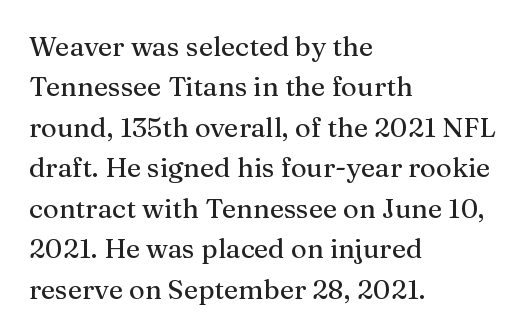
The image shows 27 px text type, upright; set left-aligned, normal line spacing (1.5x), normal letter spacing, not underlined.
